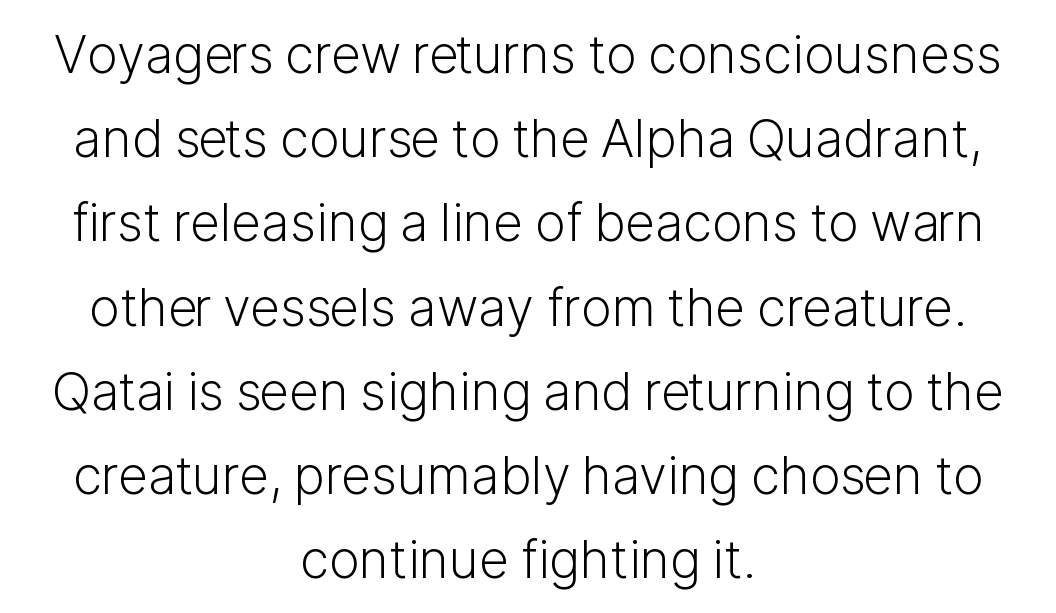
The passage shown is typed in a proportional face where columns would drift. Does the lettering tilt? It doesn't — this is upright. Check where the strokes stop: nothing finishes them off — pure sans. The type is set solid horizontally, with unmodified tracking. Is there much room between lines? A standard amount, neither cramped nor airy.
